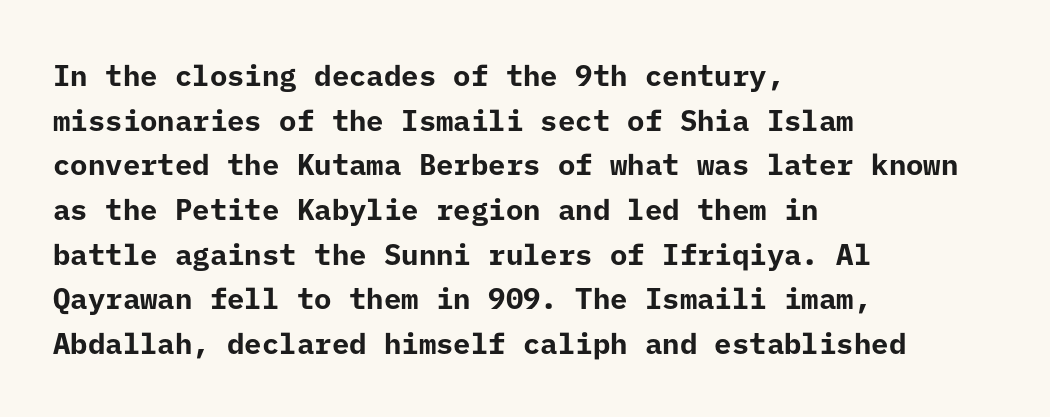
Does extra space separate the letters? No, they use regular spacing. The glyphs in this specimen are sans serif. A roman cut, with each character standing at attention. Compared with a centered layout, this one pins lines to the left instead.
